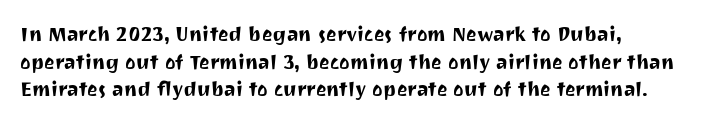
The block of text has a typical density, with ordinary space between rows. The letters stand straight up with perfectly vertical stems. Line starts are locked; line ends wander. Between one letter and the next there's only the usual sliver of space. Type without underlining.
